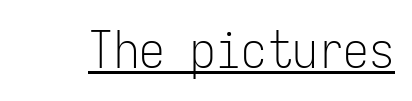
The strokes carry an ordinary text weight at most. Standard letterfit; no display-style spreading of the glyphs. Each letter, wide or thin by design, is forced into the same width here. This is the regular roman posture of the typeface.
